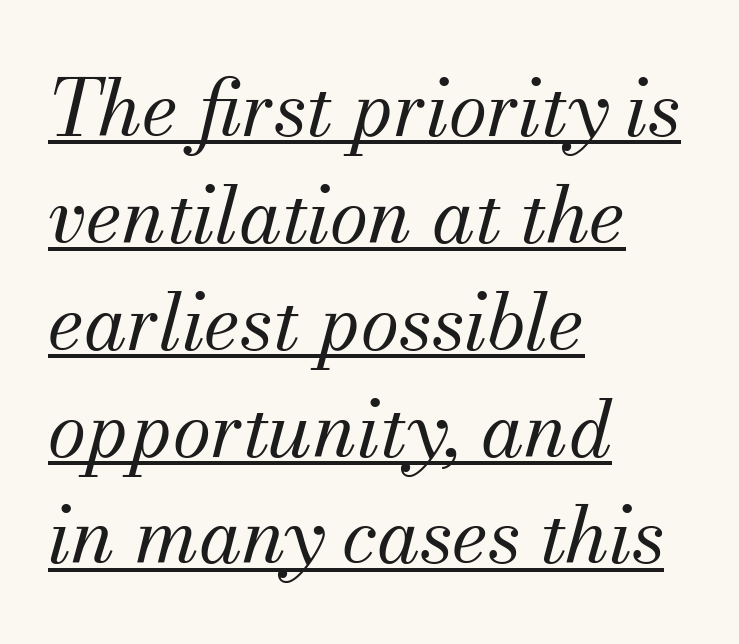
No letter is thick-stroked: the sample isn't bold. The sample's only ornament is a line tracing under the words. What stands out about the letter spacing? Nothing — it is the standard amount. A classic flush-left, rag-right setting is used for this passage.
